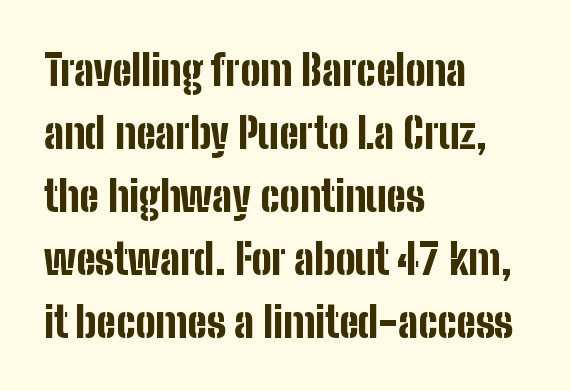
The designer left line spacing at the default. Nothing sits at the stroke ends, so this counts as sans-serif. Is this a fixed-width face? No — the glyphs have proportional, varying widths. The baseline area is clear. Unlike italic type, these characters show no tilt at all.
